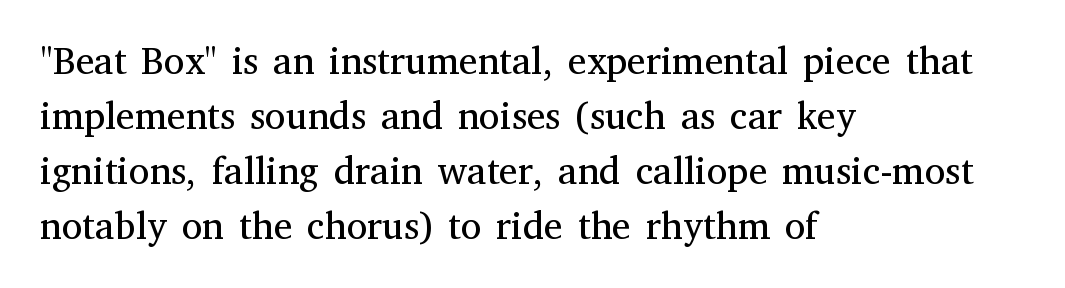
Is there much room between lines? A standard amount, neither cramped nor airy. The characters are drawn with everyday or finer stroke widths. Italic? Not at all — the glyphs are vertical. Do the characters align in a grid? No, the font is proportional. These lines stack with their left ends in a neat column. Type without underlining.
